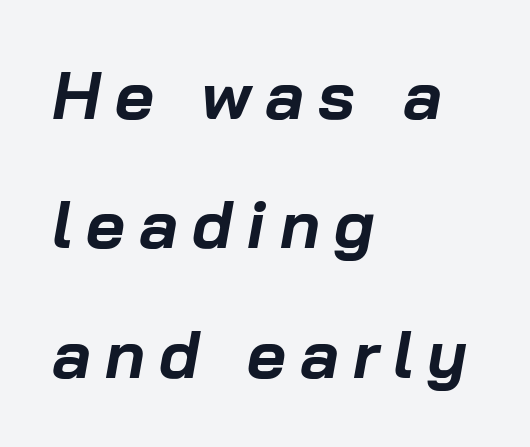
It's the slanting kind of type. Quick note: underline off. The setting favours the left margin, as ordinary paragraphs usually do. Character widths vary here, with narrow letters taking less room than wide ones. These words are printed bold, with thick strokes throughout.
